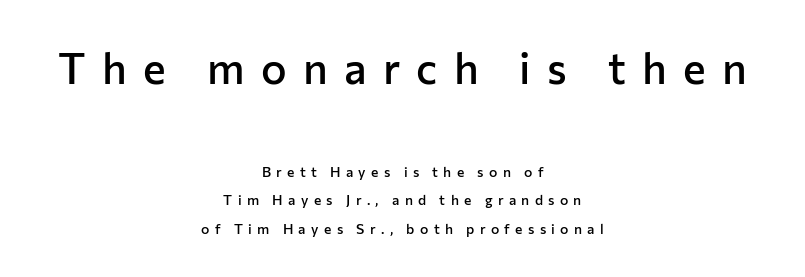
The image shows 43 px semibold sans-serif type, upright; set centered, loose line spacing (2.03x), unusually wide letter spacing (+0.38 em), not underlined; the first (top) block is 3.07x larger; low stroke contrast and a medium x-height.
